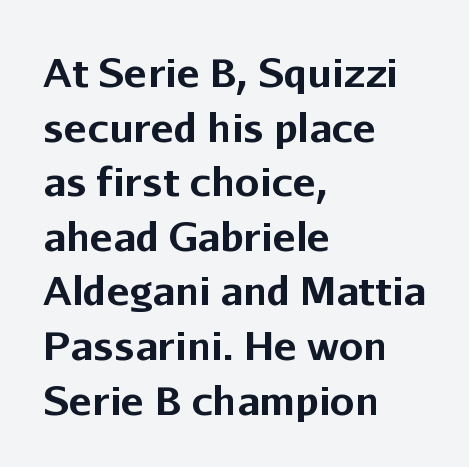
Q: Is the text bold? A: Yes.
Q: Is the text italic (slanted)? A: No, it is upright.
Q: Is the typeface a serif or a sans-serif typeface? A: Sans-serif.
Q: Is the text underlined? A: No.
Q: How is the paragraph aligned? A: Left-aligned.
Q: Is the spacing between letters normal or unusually wide? A: Normal.
Q: Is the spacing between lines tight, normal or loose? A: Normal.
Q: Width (condensed, normal, or wide)? A: Normal.
Q: Stroke contrast? A: Low.
Q: x-height? A: Medium.
Q: Monospaced? A: No.
